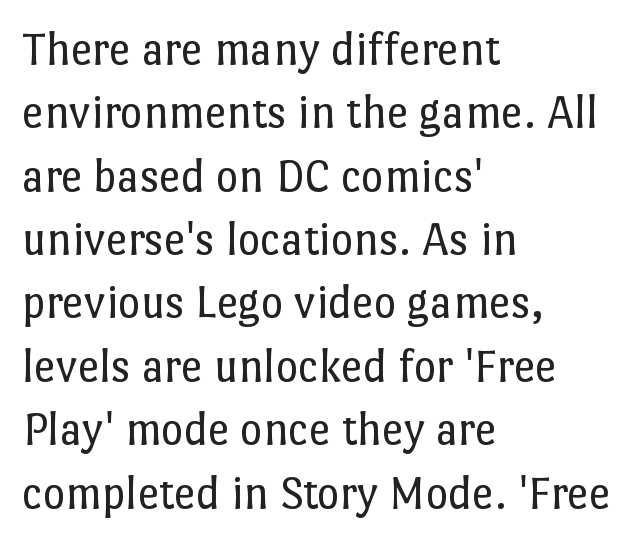
The image shows 48 px regular-weight type, upright; set left-aligned, normal line spacing (1.32x), normal letter spacing, not underlined; low stroke contrast and a medium x-height.
